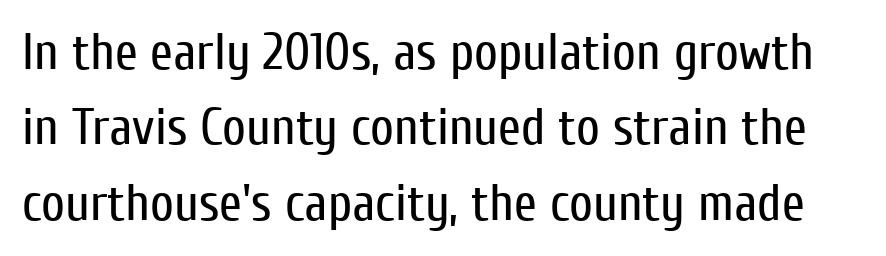
Q: Is the text bold? A: No.
Q: Is the text italic (slanted)? A: No, it is upright.
Q: Is the typeface a serif or a sans-serif typeface? A: Sans-serif.
Q: Is the text underlined? A: No.
Q: Is the spacing between letters normal or unusually wide? A: Normal.
Q: Is the spacing between lines tight, normal or loose? A: Normal.
Q: Width (condensed, normal, or wide)? A: Condensed.
Q: Stroke contrast? A: Low.
Q: x-height? A: Medium.
Q: Monospaced? A: No.
